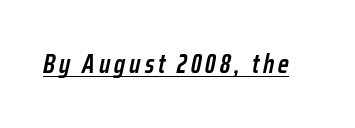
{"italic": "yes", "lean": "right", "slant_degrees": 12, "bold": "semi", "underline": "yes", "glyph_px": 26}
